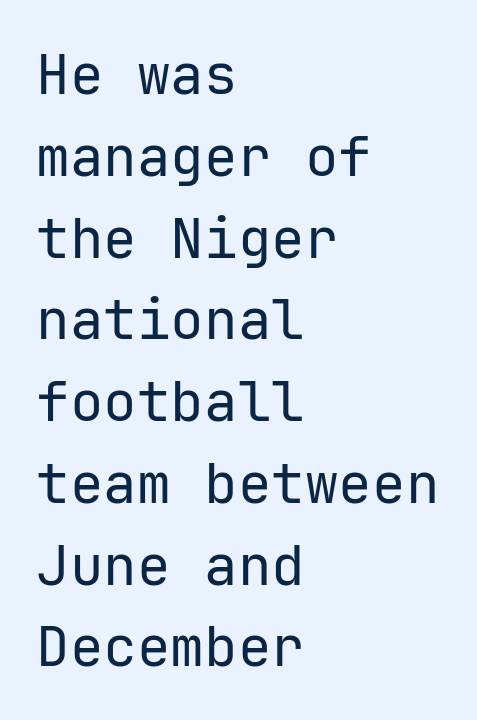
{"serif": "no", "italic": "no", "bold": "no", "weight": "regular", "width": "normal", "stroke_contrast": "low", "x_height": "medium", "monospaced": "yes", "underline": "no", "align": "left", "line_spacing": "normal", "line_spacing_ratio": 1.46, "letter_spacing": "normal", "letter_spacing_em": 0.0, "glyph_px": 56}
